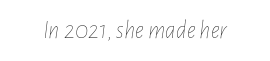
The image shows 25 px text type, italic (leaning right); set normal letter spacing, not underlined.
